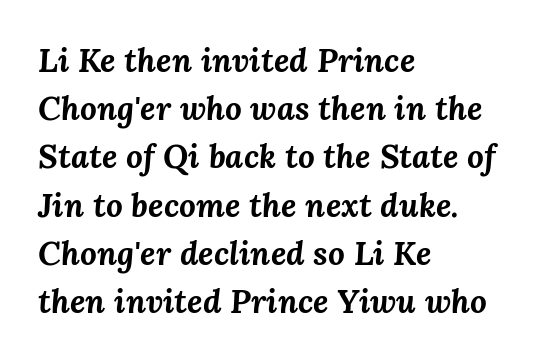
{"italic": "yes", "lean": "right", "slant_degrees": 3, "bold": "yes", "weight": "bold", "width": "normal", "stroke_contrast": "medium", "x_height": "medium", "monospaced": "no", "underline": "no", "align": "left", "line_spacing": "normal", "line_spacing_ratio": 1.46, "letter_spacing": "normal", "letter_spacing_em": 0.0, "glyph_px": 33}
